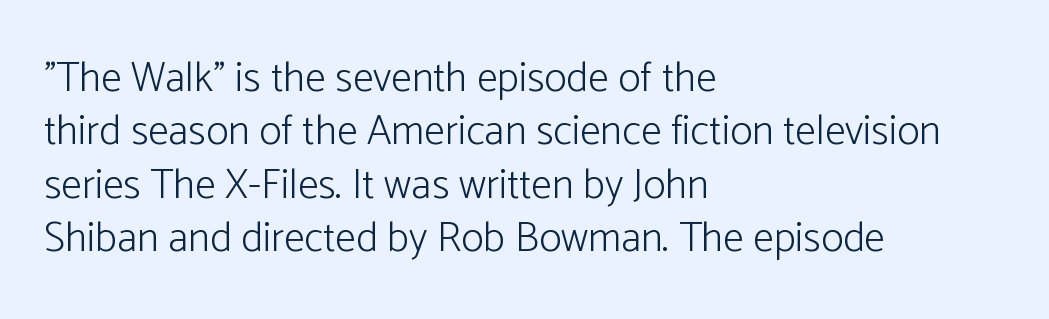
Q: Is the text bold? A: No.
Q: Is the text italic (slanted)? A: No, it is upright.
Q: Is the typeface a serif or a sans-serif typeface? A: Sans-serif.
Q: Is the text underlined? A: No.
Q: How is the paragraph aligned? A: Left-aligned.
Q: Is the spacing between letters normal or unusually wide? A: Normal.
Q: Is the spacing between lines tight, normal or loose? A: Normal.
Q: Width (condensed, normal, or wide)? A: Normal.
Q: Stroke contrast? A: Low.
Q: x-height? A: Medium.
Q: Monospaced? A: No.
